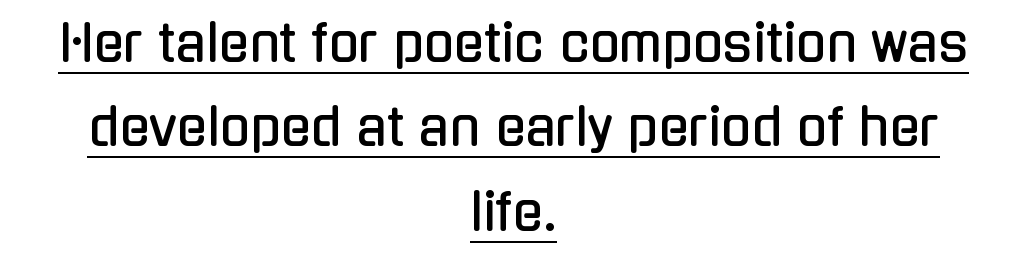
Q: Is the text italic (slanted)? A: No, it is upright.
Q: Is the typeface a serif or a sans-serif typeface? A: Sans-serif.
Q: Is the text underlined? A: Yes.
Q: How is the paragraph aligned? A: Centered.
Q: Is the spacing between letters normal or unusually wide? A: Normal.
Q: Is the spacing between lines tight, normal or loose? A: Normal.
Q: Width (condensed, normal, or wide)? A: Condensed.
Q: Stroke contrast? A: Low.
Q: x-height? A: Medium.
Q: Monospaced? A: No.
